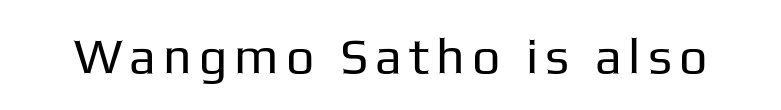
Q: Is the text bold? A: No.
Q: Is the text italic (slanted)? A: No, it is upright.
Q: Is the typeface a serif or a sans-serif typeface? A: Sans-serif.
Q: Is the text underlined? A: No.
Q: Width (condensed, normal, or wide)? A: Normal.
Q: Stroke contrast? A: Low.
Q: x-height? A: Medium.
Q: Monospaced? A: No.
